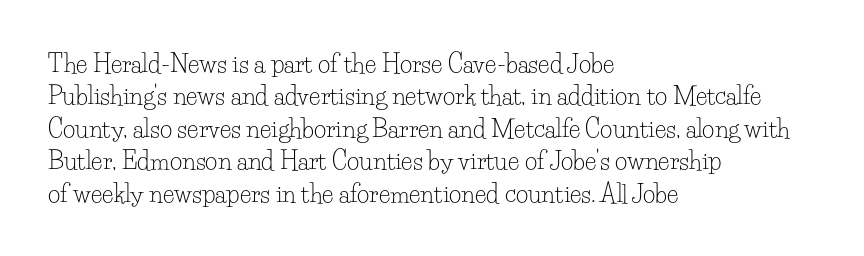
The typesetter chose a ragged-right arrangement here. In terms of letterspacing, this is plain default setting. Descenders hang freely into open space. A typesetter would call this leading conventional body-copy spacing. Stems and bowls with no extra thickness — not bold.
